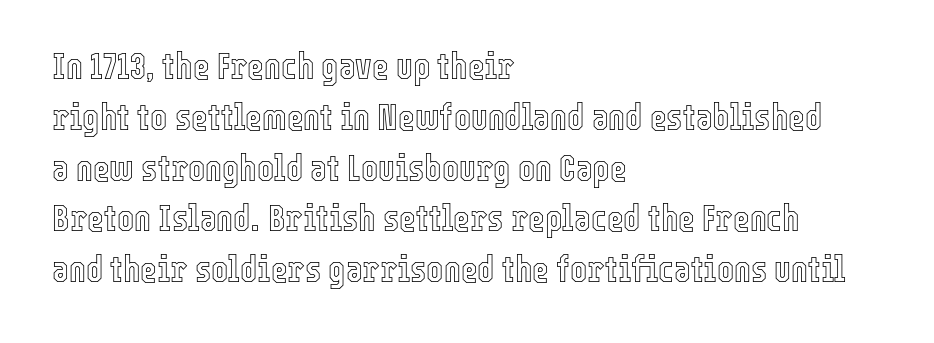
The image shows 36 px condensed type, upright; set left-aligned, normal line spacing (1.41x), normal letter spacing, not underlined; a medium x-height.
